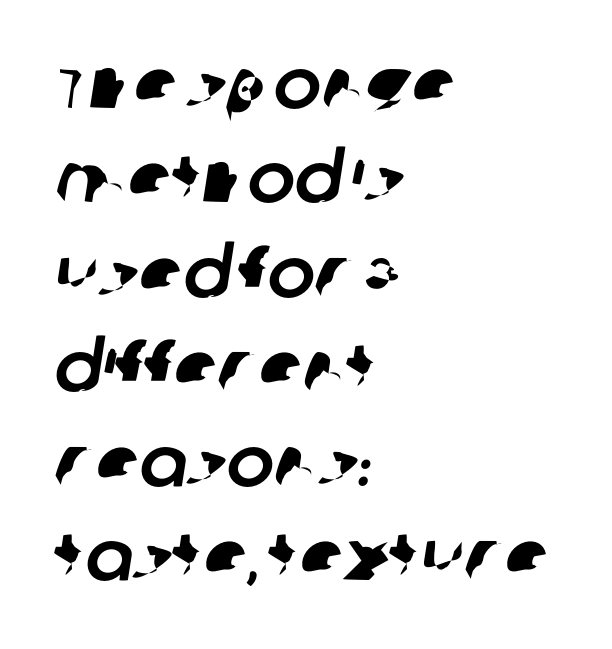
{"serif": "no", "width": "normal", "stroke_contrast": "low", "x_height": "large", "monospaced": "no", "underline": "no", "align": "left", "line_spacing": "normal", "line_spacing_ratio": 1.33, "letter_spacing": "normal", "letter_spacing_em": 0.0, "glyph_px": 71}
